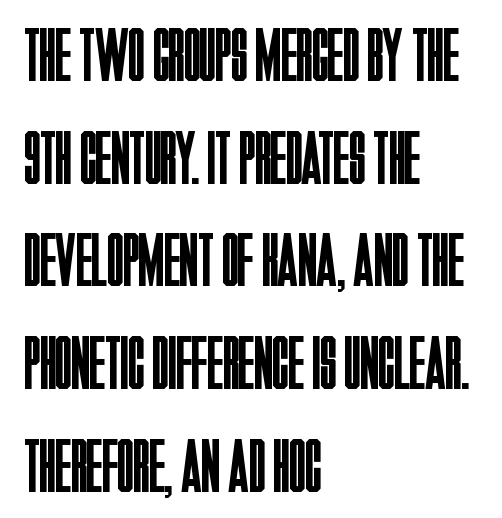
{"serif": "no", "italic": "no", "bold": "no", "weight": "regular", "width": "condensed", "stroke_contrast": "low", "x_height": "large", "monospaced": "no", "underline": "no", "align": "left", "line_spacing": "normal", "line_spacing_ratio": 1.37, "letter_spacing": "normal", "letter_spacing_em": 0.0, "glyph_px": 75}
